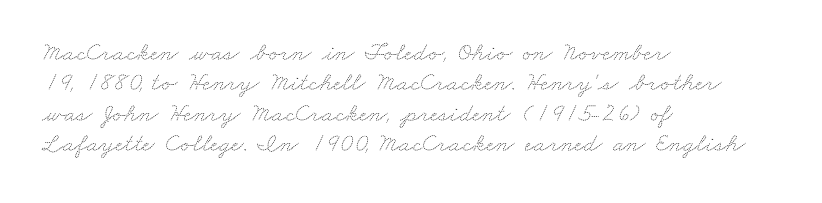
The image shows 26 px text type; set left-aligned, line spacing 1.17x, normal letter spacing, not underlined.
